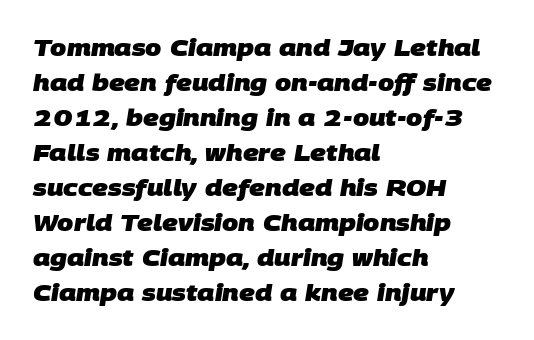
Q: Is the text bold? A: Yes.
Q: Is the text underlined? A: No.
Q: How is the paragraph aligned? A: Left-aligned.
Q: Is the spacing between letters normal or unusually wide? A: Normal.
Q: Is the spacing between lines tight, normal or loose? A: Normal.
